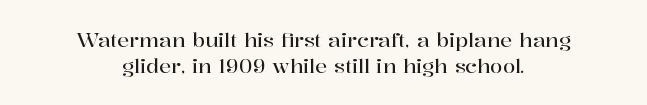
Visually the block forms a symmetrical silhouette, jagged on both flanks. The leading is moderate, giving the passage an even texture. Each word holds together tightly as a unit, with standard inter-letter gaps. No italicization has been applied; the sample stays upright. Check under the words: just untouched page.
